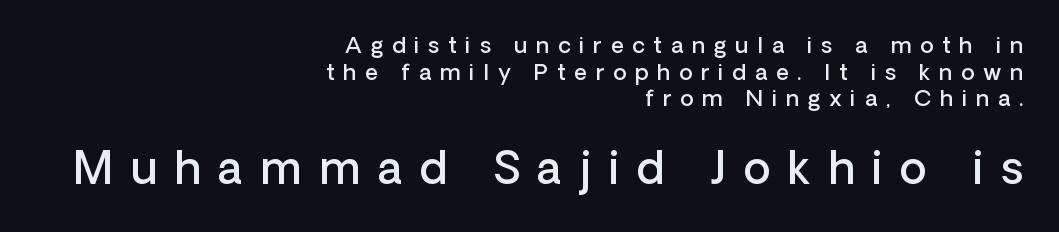
Note the varied advance widths — an 'i' is clearly narrower than an 'm'. Loose tracking; the words dissolve into strings of separated letters. No word sits above an underline. This is the in-between weight designers call semibold or demi. The typeface chosen for these lines omits serifs. If you squint, the bottom block still reads clearly — it's the larger of the two.
